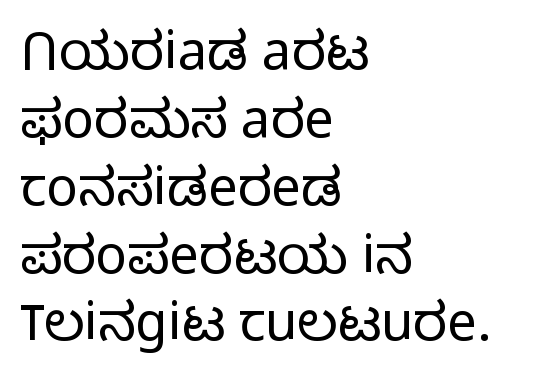
Q: Is the text bold? A: No.
Q: Is the text italic (slanted)? A: No, it is upright.
Q: Is the typeface a serif or a sans-serif typeface? A: Sans-serif.
Q: Is the text underlined? A: No.
Q: How is the paragraph aligned? A: Left-aligned.
Q: Is the spacing between letters normal or unusually wide? A: Normal.
Q: Is the spacing between lines tight, normal or loose? A: Normal.
Q: Width (condensed, normal, or wide)? A: Normal.
Q: Stroke contrast? A: Low.
Q: x-height? A: Medium.
Q: Monospaced? A: No.
